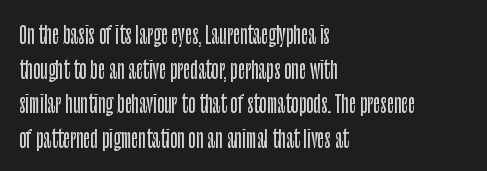
Q: Is the text italic (slanted)? A: No, it is upright.
Q: Is the text underlined? A: No.
Q: How is the paragraph aligned? A: Left-aligned.
Q: Is the spacing between letters normal or unusually wide? A: Normal.
Q: Is the spacing between lines tight, normal or loose? A: Normal.
